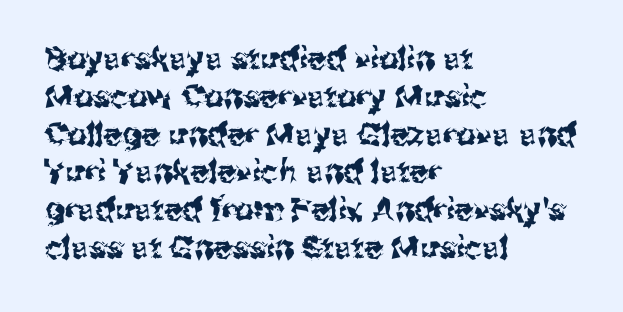
The specimen omits any rule beneath the text block's lines. The text block is weighted toward the left margin, trailing off unevenly rightward. Note: no serifs on the glyphs. Characters remain perfectly vertical along every line. Character widths vary here, with narrow letters taking less room than wide ones.
